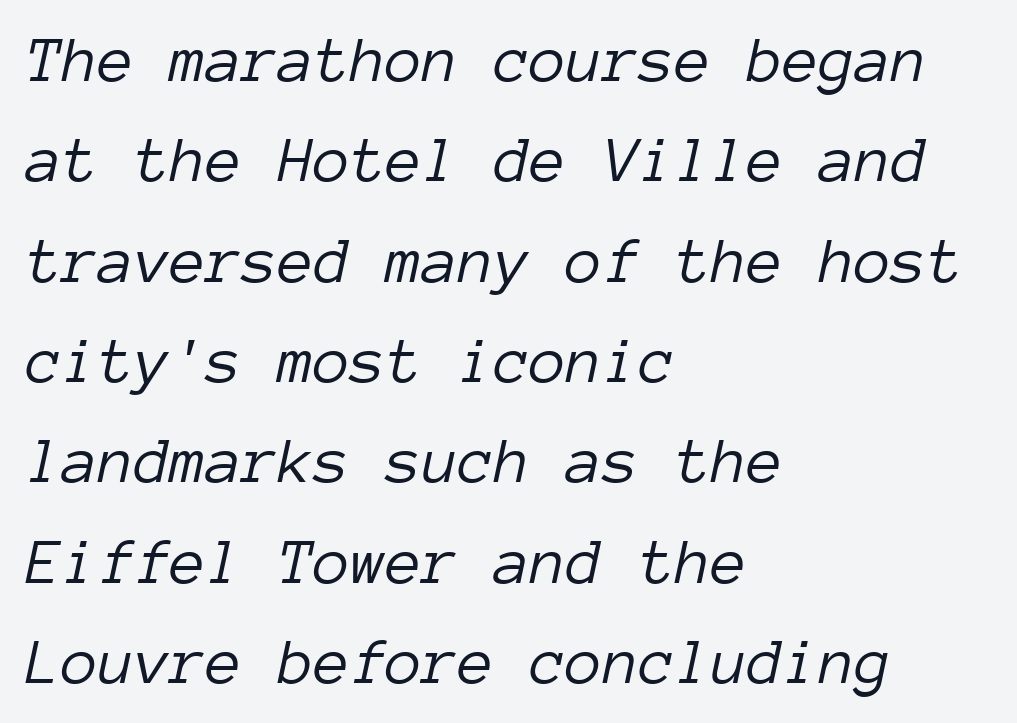
{"italic": "yes", "lean": "right", "slant_degrees": 12, "bold": "no", "weight": "light", "width": "normal", "stroke_contrast": "low", "x_height": "medium", "monospaced": "yes", "underline": "no", "align": "left", "line_spacing": "normal", "line_spacing_ratio": 1.52, "letter_spacing": "normal", "letter_spacing_em": 0.0, "glyph_px": 66}
